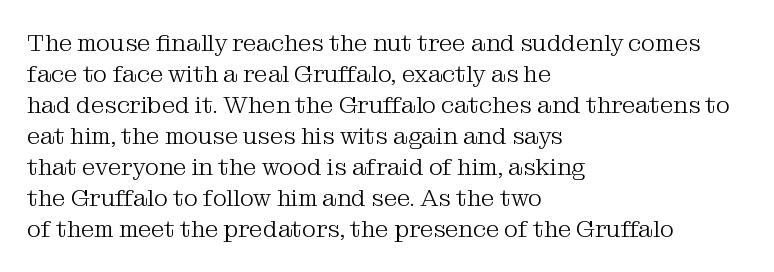
Q: Is the text bold? A: No.
Q: Is the text italic (slanted)? A: No, it is upright.
Q: Is the text underlined? A: No.
Q: How is the paragraph aligned? A: Left-aligned.
Q: Is the spacing between letters normal or unusually wide? A: Normal.
Q: Is the spacing between lines tight, normal or loose? A: Normal.
